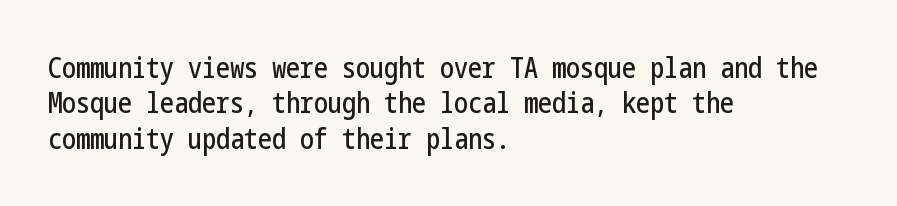
How would I describe the line gaps? Plain and ordinary. The letterforms sit shoulder to shoulder at normal distance. Clear beneath every line of the passage. This sample is left-justified, so line endings fall wherever the words run out. Italic? Not at all — the glyphs are vertical.
